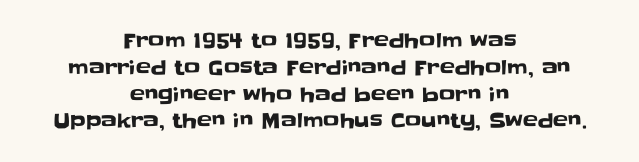
Bare-footed words on every line. The type is set solid horizontally, with unmodified tracking. The rag falls on both sides of this text block equally. Is there much room between lines? A standard amount, neither cramped nor airy.
